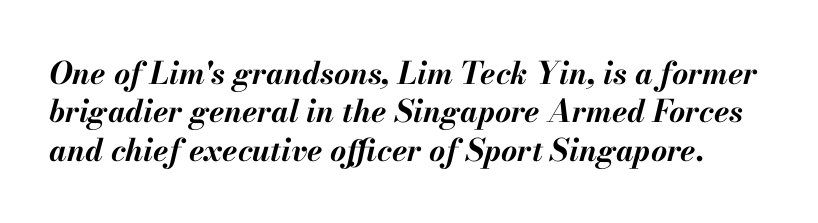
Look at the tracking — it's just the regular setting, nothing added. Looks like regular typesetting: each glyph gets only the width it needs. Only glyphs here, with clear space below each row. The rendering uses a bold face; every stroke is thick and dark.
